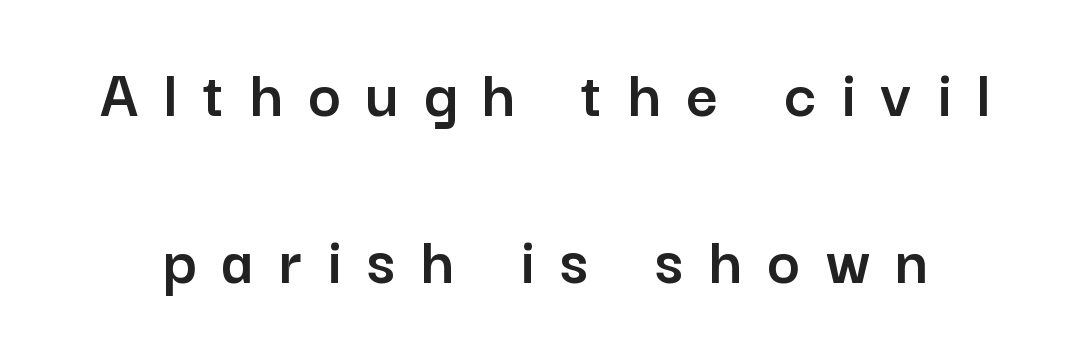
The image shows 69 px sans-serif type, upright; set loose line spacing (2.42x), unusually wide letter spacing (+0.37 em), not underlined; low stroke contrast and a medium x-height.
